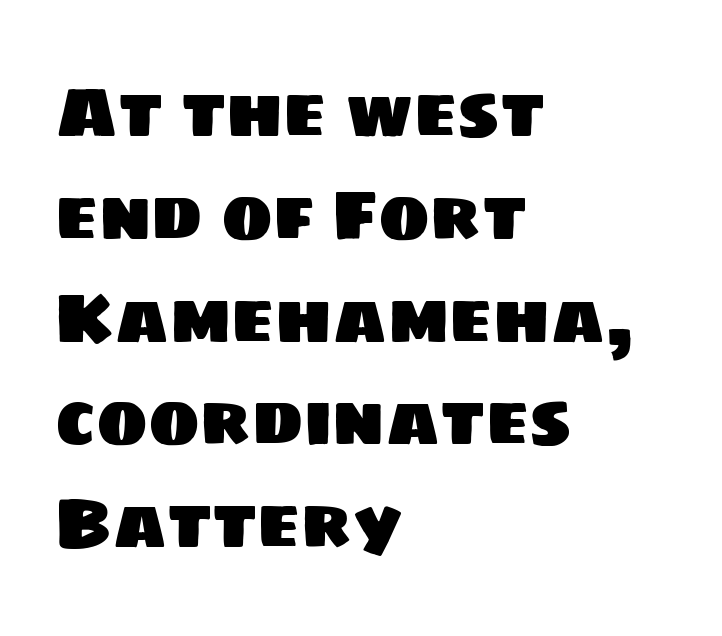
Q: Is the typeface a serif or a sans-serif typeface? A: Sans-serif.
Q: Is the text underlined? A: No.
Q: How is the paragraph aligned? A: Left-aligned.
Q: Is the spacing between letters normal or unusually wide? A: Normal.
Q: Is the spacing between lines tight, normal or loose? A: Normal.
Q: Width (condensed, normal, or wide)? A: Normal.
Q: Stroke contrast? A: Low.
Q: x-height? A: Large.
Q: Monospaced? A: No.
